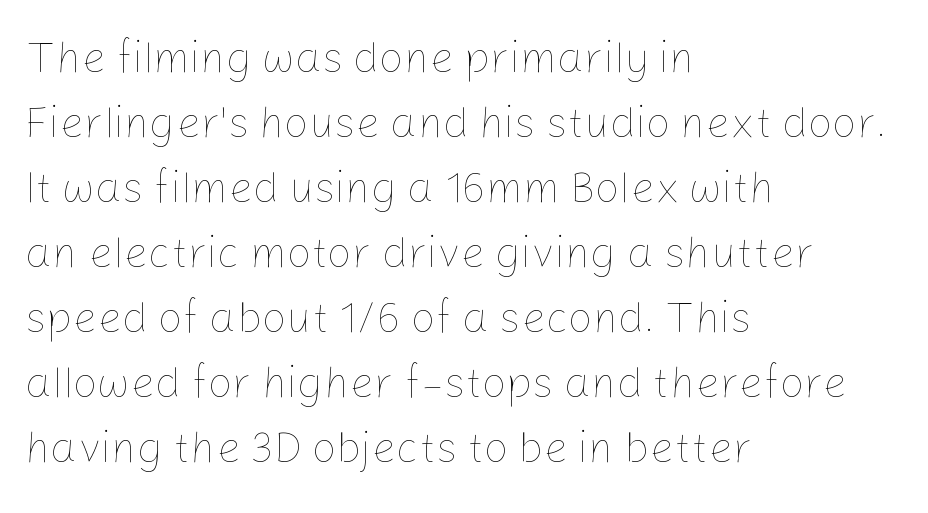
The image shows 43 px thin type, upright; set left-aligned, normal line spacing (1.51x), normal letter spacing, not underlined; low stroke contrast and a medium x-height.
